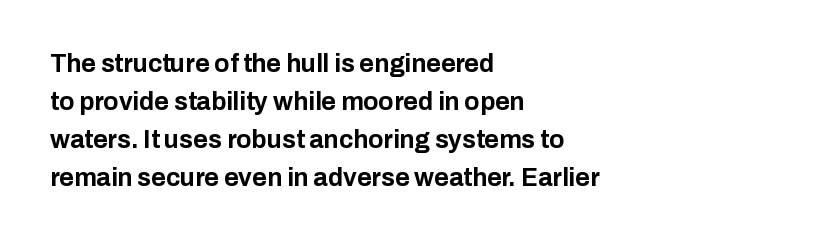
The image shows 25 px bold type, upright; set left-aligned, normal line spacing (1.52x), normal letter spacing, not underlined.
